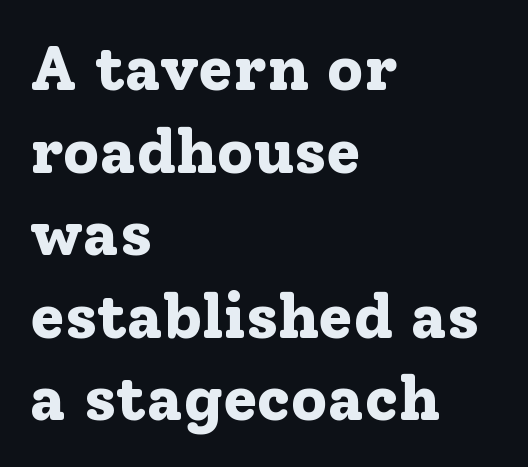
{"serif": "yes", "italic": "no", "bold": "yes", "weight": "bold", "width": "normal", "stroke_contrast": "low", "x_height": "medium", "monospaced": "no", "underline": "no", "align": "left", "line_spacing": "normal", "line_spacing_ratio": 1.31, "letter_spacing": "normal", "letter_spacing_em": 0.0, "glyph_px": 63}
